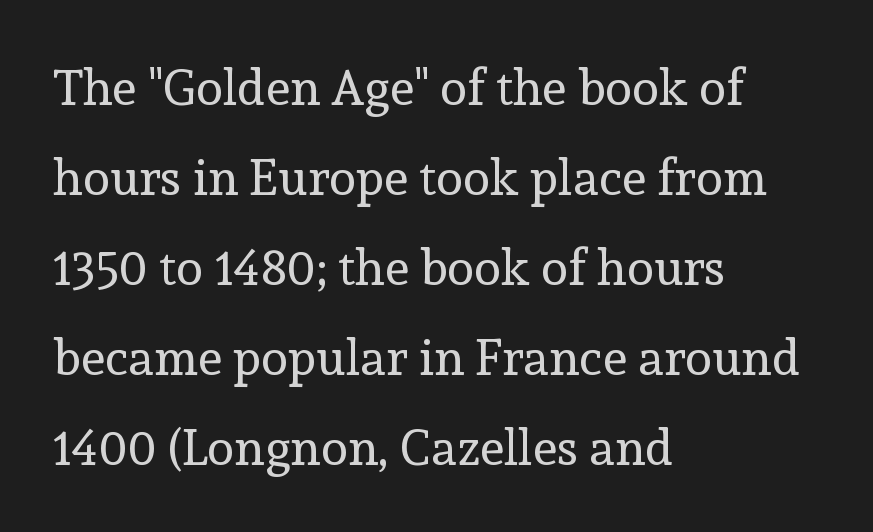
Q: Is the text bold? A: No.
Q: Is the text italic (slanted)? A: No, it is upright.
Q: Is the typeface a serif or a sans-serif typeface? A: Serif.
Q: Is the text underlined? A: No.
Q: How is the paragraph aligned? A: Left-aligned.
Q: Is the spacing between letters normal or unusually wide? A: Normal.
Q: Width (condensed, normal, or wide)? A: Normal.
Q: x-height? A: Medium.
Q: Monospaced? A: No.
